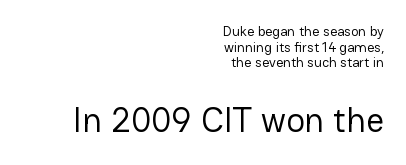
Q: Is the text bold? A: No.
Q: Is the text italic (slanted)? A: No, it is upright.
Q: Is the typeface a serif or a sans-serif typeface? A: Sans-serif.
Q: Is the text underlined? A: No.
Q: How is the paragraph aligned? A: Right-aligned.
Q: Is the spacing between letters normal or unusually wide? A: Normal.
Q: Is the spacing between lines tight, normal or loose? A: Tight.
Q: Which block of text is set in a larger size, the first (top) or the second (bottom)? A: The second (bottom) one.
Q: Width (condensed, normal, or wide)? A: Normal.
Q: Stroke contrast? A: Low.
Q: x-height? A: Medium.
Q: Monospaced? A: No.
